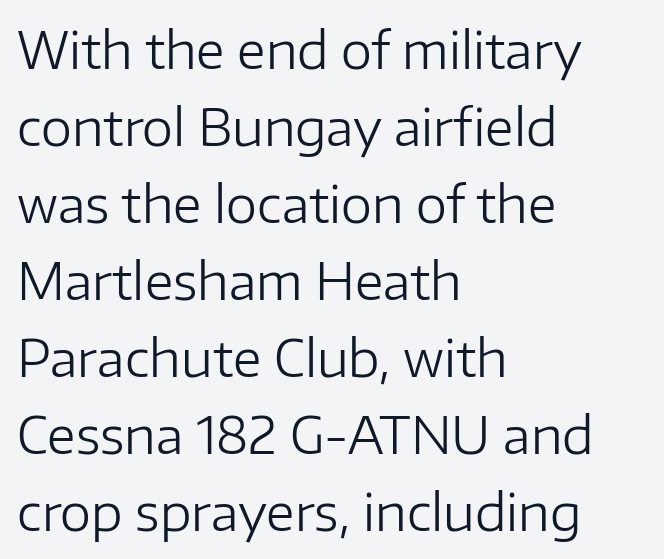
The image shows 50 px regular-weight sans-serif type, upright; set left-aligned, normal line spacing (1.54x), normal letter spacing, not underlined; low stroke contrast and a medium x-height.
